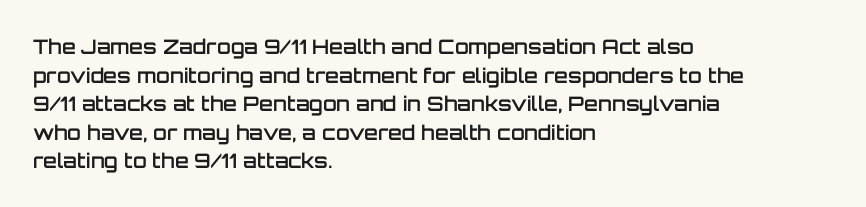
Q: Is the text bold? A: Semi-bold.
Q: Is the text italic (slanted)? A: No, it is upright.
Q: Is the text underlined? A: No.
Q: How is the paragraph aligned? A: Left-aligned.
Q: Is the spacing between letters normal or unusually wide? A: Normal.
Q: Is the spacing between lines tight, normal or loose? A: Normal.
